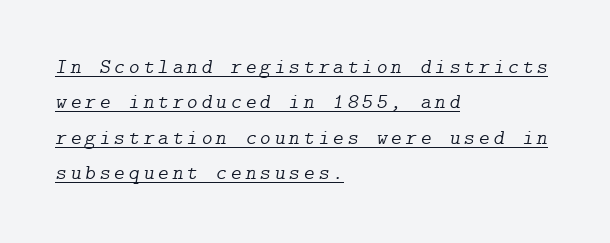
{"italic": "yes", "lean": "right", "slant_degrees": 9, "bold": "no", "underline": "yes", "align": "left", "line_spacing": "normal", "line_spacing_ratio": 1.69, "glyph_px": 21}
